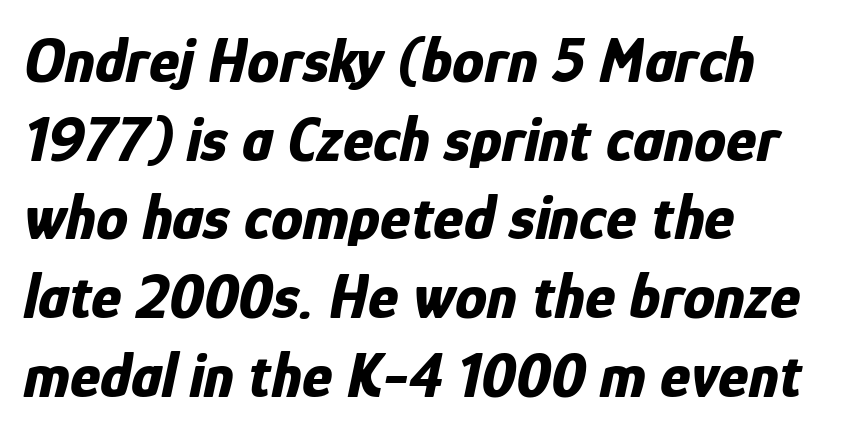
Q: Is the text bold? A: Yes.
Q: Is the text italic (slanted)? A: Yes, it leans right by about 12 degrees.
Q: Is the text underlined? A: No.
Q: How is the paragraph aligned? A: Left-aligned.
Q: Is the spacing between letters normal or unusually wide? A: Normal.
Q: Width (condensed, normal, or wide)? A: Condensed.
Q: Stroke contrast? A: Low.
Q: x-height? A: Medium.
Q: Monospaced? A: No.
